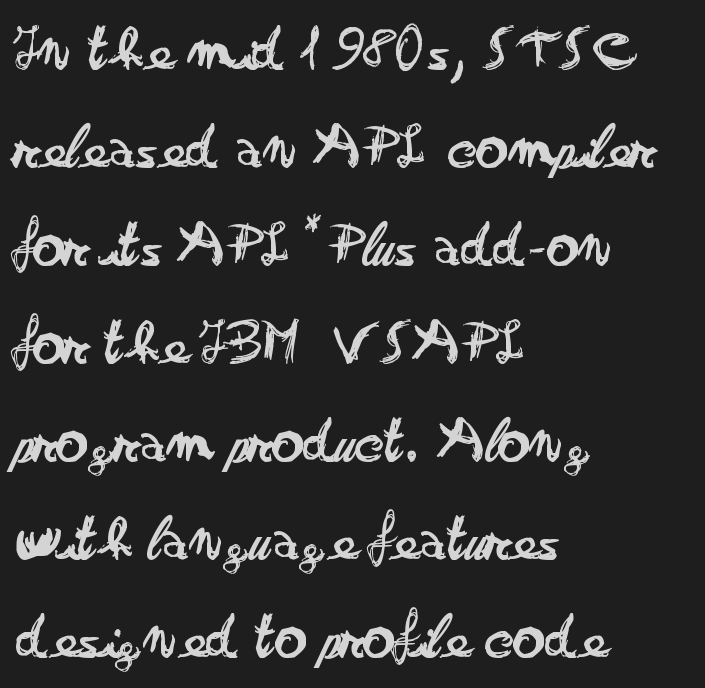
The image shows 64 px regular-weight, wide sans-serif type, upright; set left-aligned, normal line spacing (1.53x), normal letter spacing, not underlined; low stroke contrast and a small x-height.
